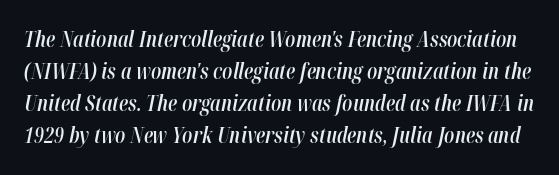
Q: Is the text bold? A: Semi-bold.
Q: Is the text italic (slanted)? A: Yes, it leans right by about 12 degrees.
Q: Is the text underlined? A: No.
Q: Is the spacing between letters normal or unusually wide? A: Normal.
Q: Is the spacing between lines tight, normal or loose? A: Normal.
